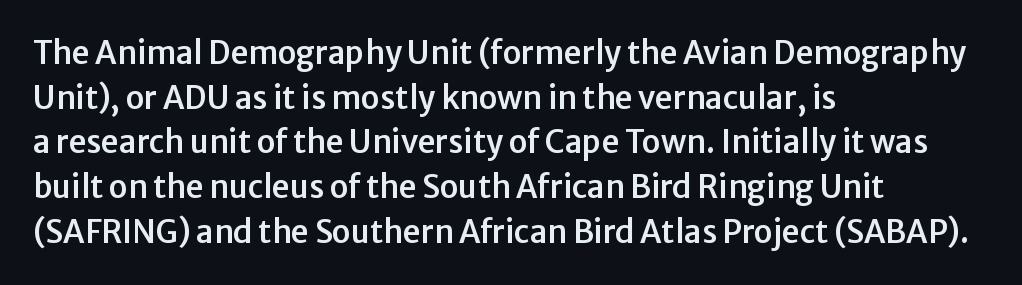
The image shows 31 px sans-serif type, upright; set left-aligned, normal line spacing (1.44x), normal letter spacing, not underlined; low stroke contrast and a medium x-height.
